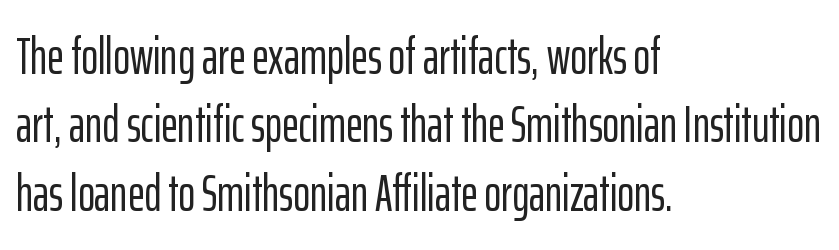
Typographically, this falls in the sans-serif category. How are the letters spaced? Ordinarily, with no added tracking. The axis of the letterforms is exactly vertical. This sample has the flowing, uneven cadence of proportional lettering.
